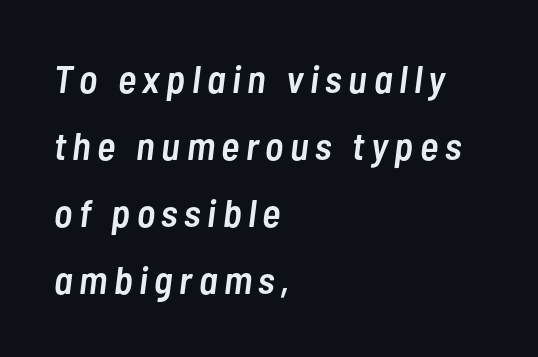
A student would call this left alignment; a typographer would say flush left, rag right. A bare baseline throughout the passage. Here the designer chose a conventional face with non-uniform glyph widths. Emphasis by weight is partial: semibold. Italic: yes, the glyphs are oblique.
